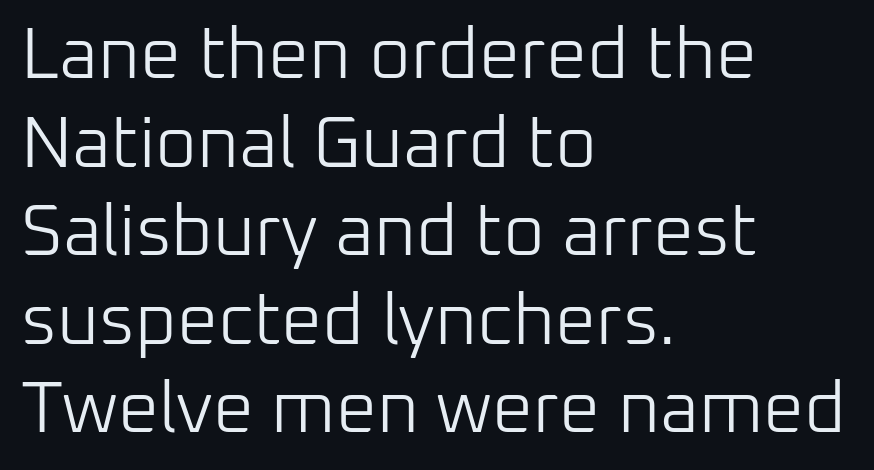
Q: Is the text bold? A: No.
Q: Is the text italic (slanted)? A: No, it is upright.
Q: Is the typeface a serif or a sans-serif typeface? A: Sans-serif.
Q: Is the text underlined? A: No.
Q: How is the paragraph aligned? A: Left-aligned.
Q: Is the spacing between letters normal or unusually wide? A: Normal.
Q: Width (condensed, normal, or wide)? A: Normal.
Q: Stroke contrast? A: Low.
Q: x-height? A: Medium.
Q: Monospaced? A: No.
